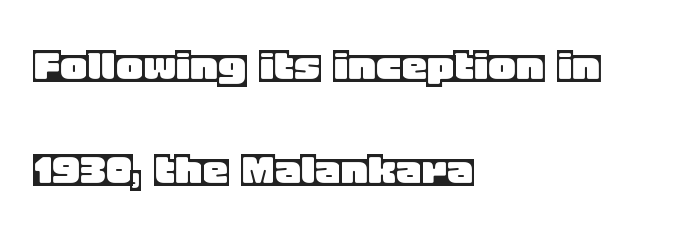
{"italic": "no", "width": "normal", "x_height": "large", "monospaced": "no", "underline": "no", "align": "left", "line_spacing": "loose", "line_spacing_ratio": 2.0, "letter_spacing": "normal", "letter_spacing_em": 0.0, "glyph_px": 52}
